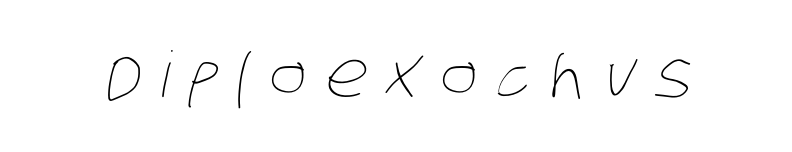
The image shows 63 px thin, condensed type; set unusually wide letter spacing (+0.31 em), not underlined; low stroke contrast and a large x-height.
